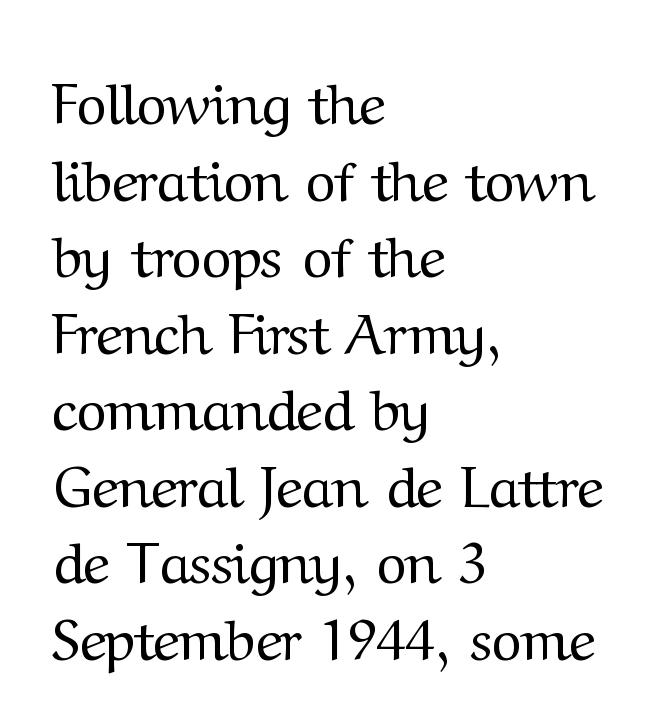
Q: Is the text bold? A: No.
Q: Is the text italic (slanted)? A: No, it is upright.
Q: Is the typeface a serif or a sans-serif typeface? A: Serif.
Q: Is the text underlined? A: No.
Q: How is the paragraph aligned? A: Left-aligned.
Q: Is the spacing between letters normal or unusually wide? A: Normal.
Q: Is the spacing between lines tight, normal or loose? A: Normal.
Q: Width (condensed, normal, or wide)? A: Normal.
Q: Stroke contrast? A: Medium.
Q: x-height? A: Medium.
Q: Monospaced? A: No.
